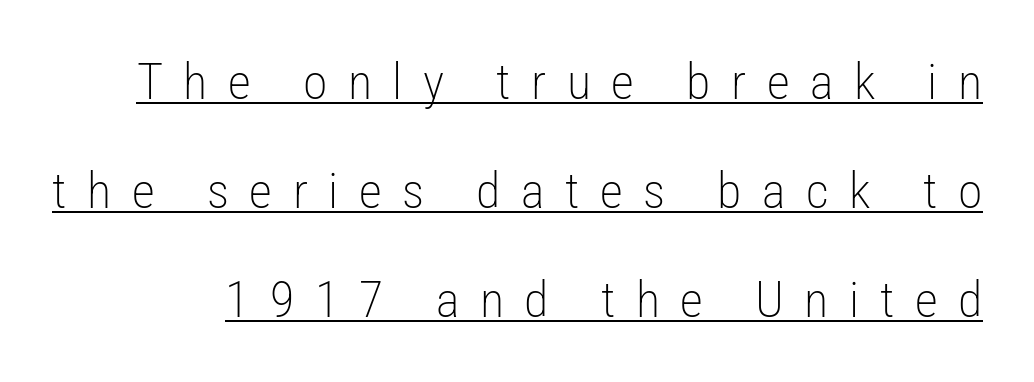
{"serif": "no", "italic": "no", "bold": "no", "weight": "light", "width": "condensed", "stroke_contrast": "low", "x_height": "medium", "monospaced": "no", "underline": "yes", "line_spacing": "loose", "line_spacing_ratio": 2.18, "letter_spacing": "wide", "letter_spacing_em": 0.41, "glyph_px": 50}
